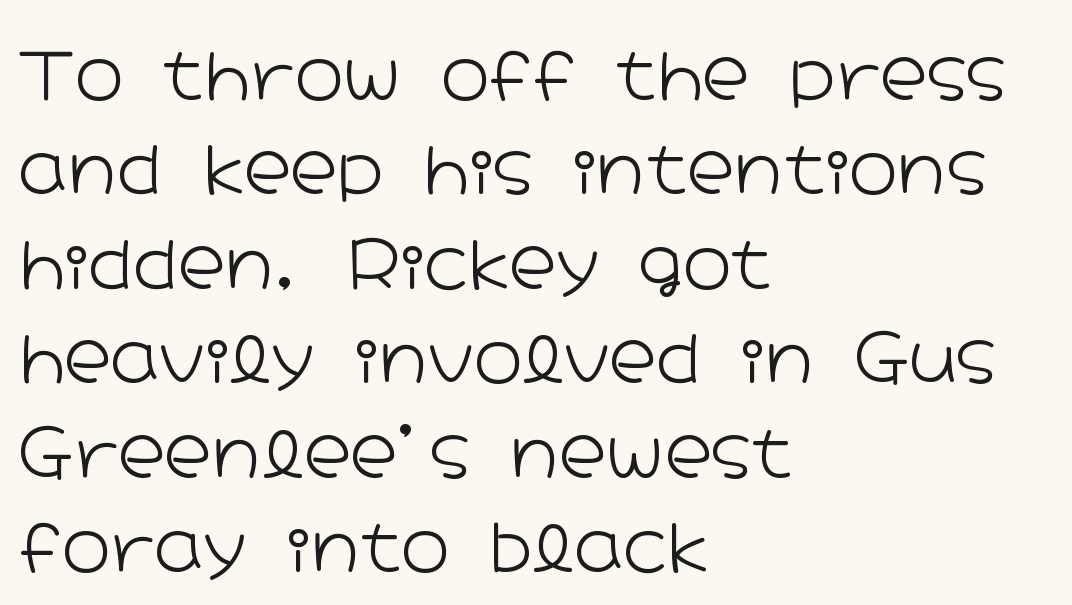
Q: Is the text bold? A: No.
Q: Is the text italic (slanted)? A: No, it is upright.
Q: Is the typeface a serif or a sans-serif typeface? A: Sans-serif.
Q: Is the text underlined? A: No.
Q: How is the paragraph aligned? A: Left-aligned.
Q: Is the spacing between letters normal or unusually wide? A: Normal.
Q: Is the spacing between lines tight, normal or loose? A: Normal.
Q: Width (condensed, normal, or wide)? A: Wide.
Q: Stroke contrast? A: Low.
Q: x-height? A: Medium.
Q: Monospaced? A: No.
